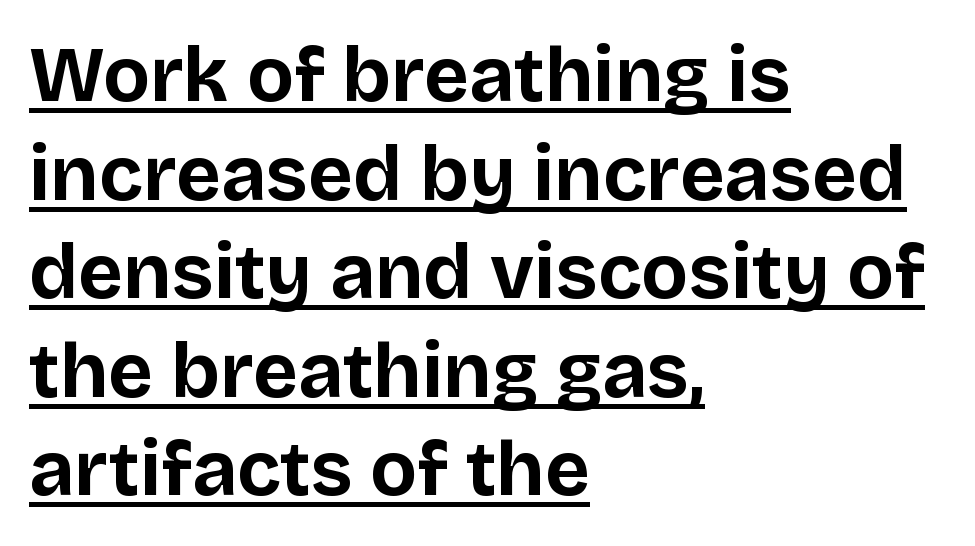
The image shows 77 px bold sans-serif type, upright; set left-aligned, normal line spacing (1.28x), normal letter spacing, underlined; low stroke contrast and a large x-height.
